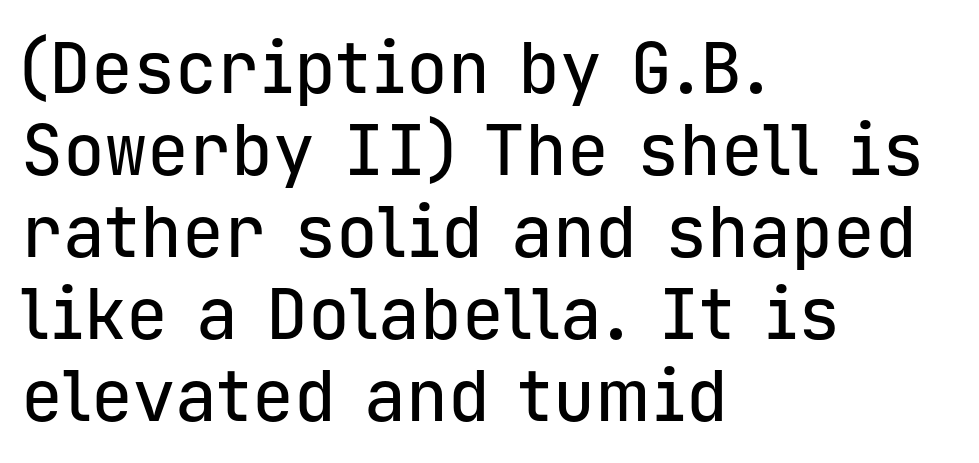
{"serif": "no", "italic": "no", "width": "normal", "stroke_contrast": "low", "x_height": "medium", "monospaced": "yes", "underline": "no", "align": "left", "line_spacing_ratio": 1.17, "letter_spacing": "normal", "letter_spacing_em": 0.0, "glyph_px": 70}
